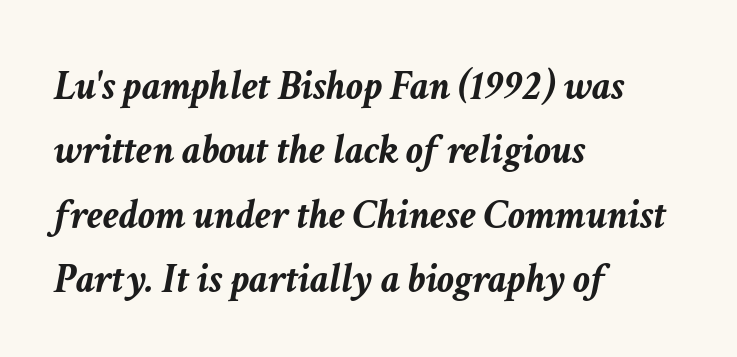
Vertical spacing — default. Compared with typical body copy, the letter spacing here is the same. The rendering uses a bold face; every stroke is thick and dark. The area under the type is left untouched.
